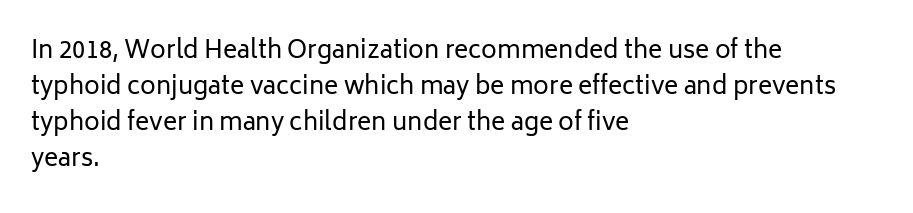
{"italic": "no", "bold": "no", "underline": "no", "align": "left", "line_spacing": "normal", "line_spacing_ratio": 1.5, "letter_spacing": "normal", "letter_spacing_em": 0.0, "glyph_px": 24}
